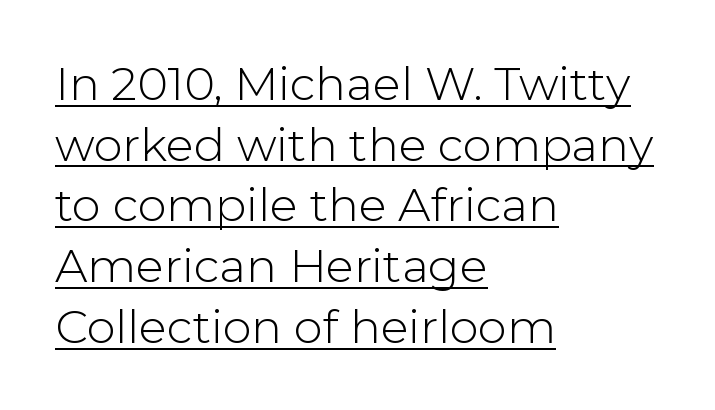
{"serif": "no", "italic": "no", "bold": "no", "weight": "light", "width": "normal", "stroke_contrast": "low", "x_height": "medium", "monospaced": "no", "underline": "yes", "align": "left", "line_spacing": "normal", "line_spacing_ratio": 1.32, "letter_spacing": "normal", "letter_spacing_em": 0.0, "glyph_px": 46}
